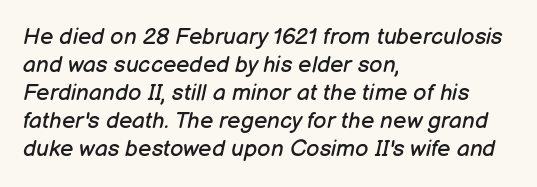
{"italic": "yes", "lean": "right", "slant_degrees": 12, "bold": "no", "underline": "no", "align": "left", "line_spacing_ratio": 1.22, "letter_spacing": "normal", "letter_spacing_em": 0.0, "glyph_px": 23}
